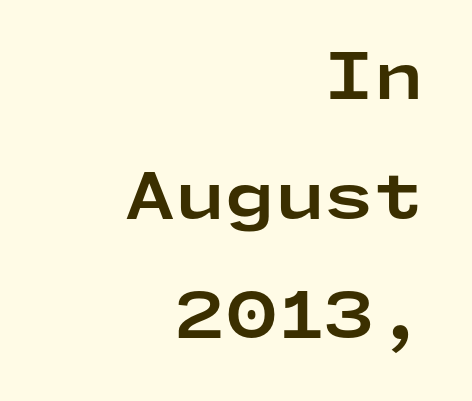
In terms of letterform style, serifs are entirely absent. Every row of glyphs terminates at an identical x-position on the right. You could call the tracking neutral — neither tight nor loose. Just letters on the line, the space beneath them empty.
